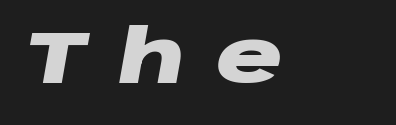
The image shows 74 px heavy, wide type, italic (leaning right); set left-aligned, unusually wide letter spacing (+0.41 em), not underlined; low stroke contrast and a large x-height.
